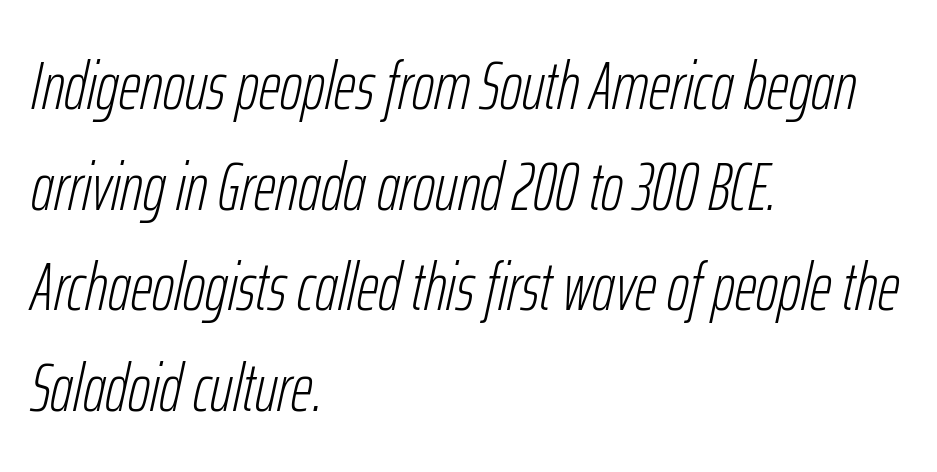
Q: Is the text bold? A: No.
Q: Is the text italic (slanted)? A: Yes, it leans right by about 12 degrees.
Q: Is the text underlined? A: No.
Q: How is the paragraph aligned? A: Left-aligned.
Q: Is the spacing between letters normal or unusually wide? A: Normal.
Q: Is the spacing between lines tight, normal or loose? A: Normal.
Q: Width (condensed, normal, or wide)? A: Condensed.
Q: Stroke contrast? A: Low.
Q: x-height? A: Medium.
Q: Monospaced? A: No.
